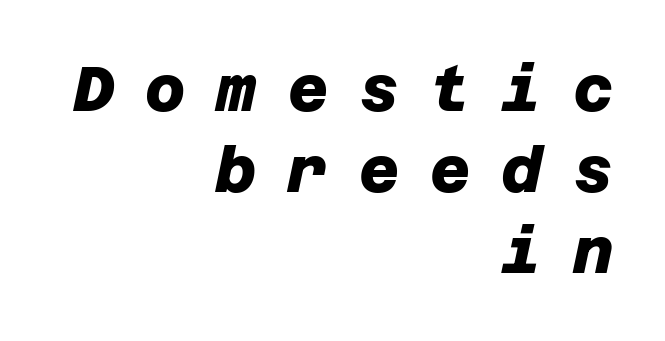
The image shows 62 px heavy sans-serif type; set right-aligned, normal line spacing (1.31x), unusually wide letter spacing (+0.5 em), not underlined; low stroke contrast and a large x-height.
